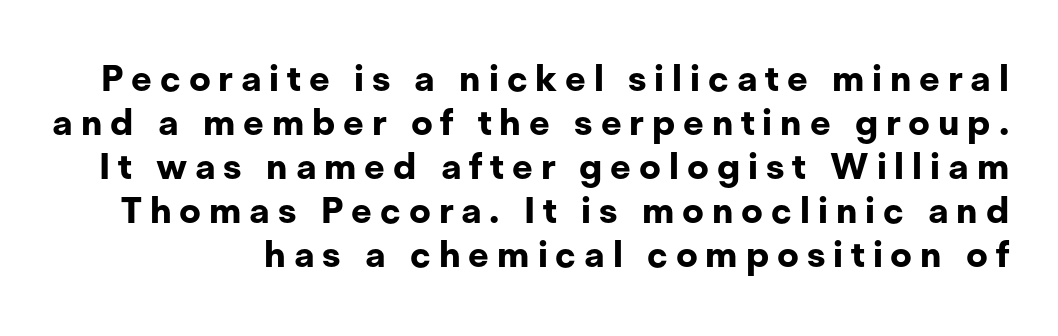
{"serif": "no", "italic": "no", "bold": "yes", "weight": "bold", "width": "normal", "stroke_contrast": "low", "x_height": "medium", "monospaced": "no", "underline": "no", "line_spacing_ratio": 1.22, "letter_spacing": "wide", "letter_spacing_em": 0.22, "glyph_px": 36}
